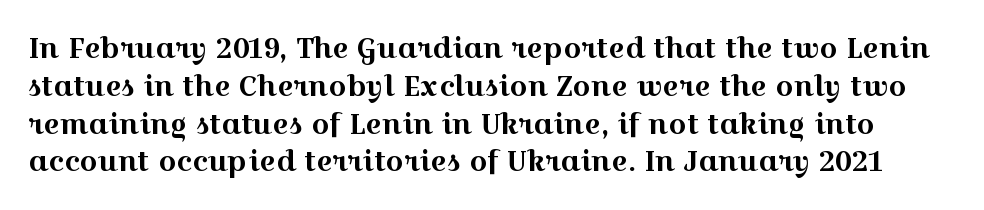
Q: Is the text italic (slanted)? A: No, it is upright.
Q: Is the typeface a serif or a sans-serif typeface? A: Serif.
Q: Is the text underlined? A: No.
Q: Is the spacing between letters normal or unusually wide? A: Normal.
Q: Is the spacing between lines tight, normal or loose? A: Normal.
Q: Width (condensed, normal, or wide)? A: Wide.
Q: x-height? A: Medium.
Q: Monospaced? A: No.
